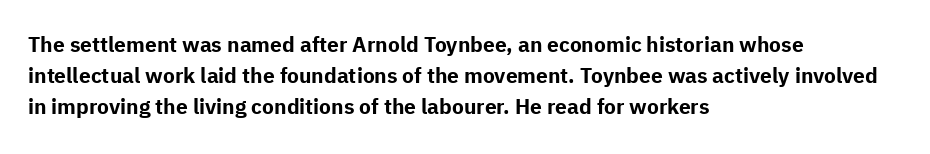
Q: Is the text bold? A: Yes.
Q: Is the text italic (slanted)? A: No, it is upright.
Q: Is the text underlined? A: No.
Q: How is the paragraph aligned? A: Left-aligned.
Q: Is the spacing between letters normal or unusually wide? A: Normal.
Q: Is the spacing between lines tight, normal or loose? A: Normal.
